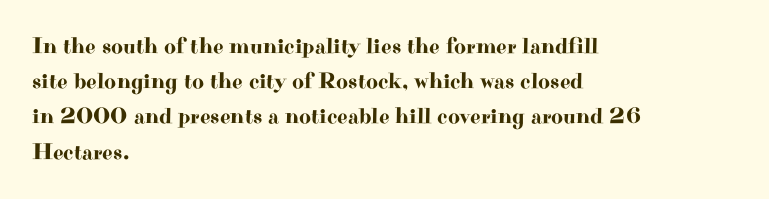
{"italic": "no", "underline": "no", "align": "left", "line_spacing": "normal", "line_spacing_ratio": 1.53, "letter_spacing": "normal", "letter_spacing_em": 0.0, "glyph_px": 23}
